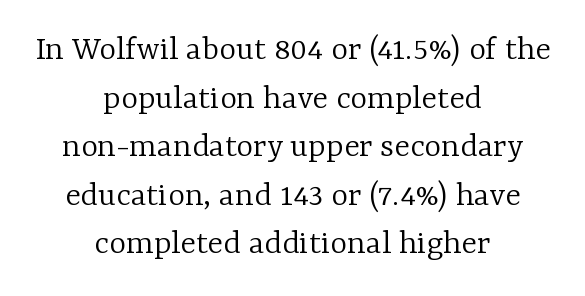
The rendering positions every line midway between the sides. The rendering keeps characters at their native spacing. The area under the type is left untouched. The strokes are not fattened; the text isn't bold.
